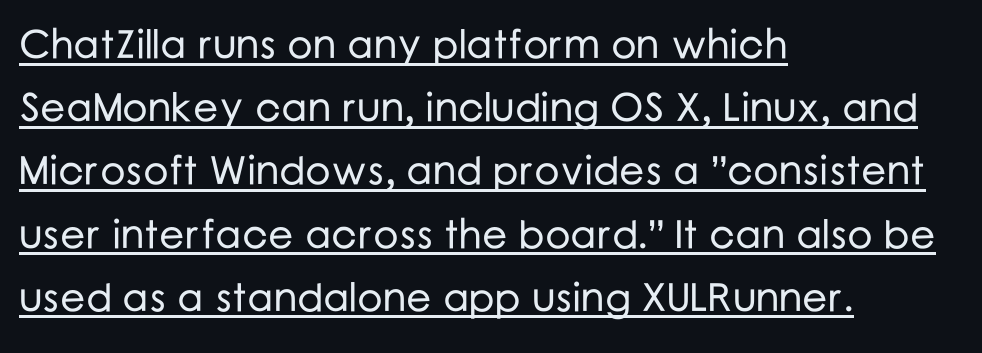
Q: Is the text italic (slanted)? A: No, it is upright.
Q: Is the typeface a serif or a sans-serif typeface? A: Sans-serif.
Q: Is the text underlined? A: Yes.
Q: How is the paragraph aligned? A: Left-aligned.
Q: Is the spacing between letters normal or unusually wide? A: Normal.
Q: Is the spacing between lines tight, normal or loose? A: Normal.
Q: Width (condensed, normal, or wide)? A: Normal.
Q: Stroke contrast? A: Low.
Q: x-height? A: Medium.
Q: Monospaced? A: No.
